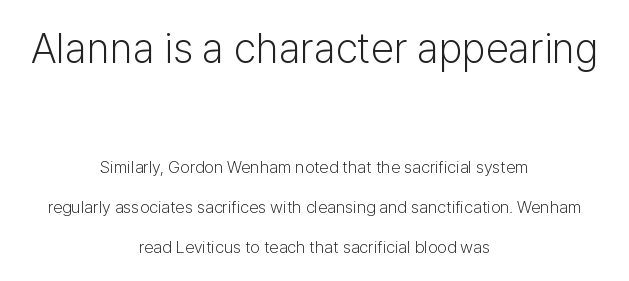
The image shows 42 px light sans-serif type, upright; set centered, loose line spacing (2.36x), normal letter spacing, not underlined; the first (top) block is 2.47x larger; low stroke contrast and a medium x-height.
